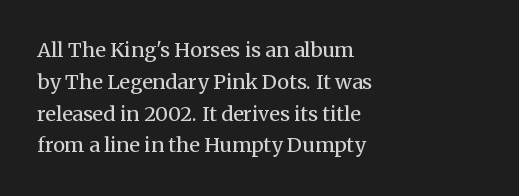
{"italic": "no", "bold": "no", "underline": "no", "align": "left", "line_spacing": "normal", "line_spacing_ratio": 1.59, "letter_spacing": "normal", "letter_spacing_em": 0.0, "glyph_px": 20}
